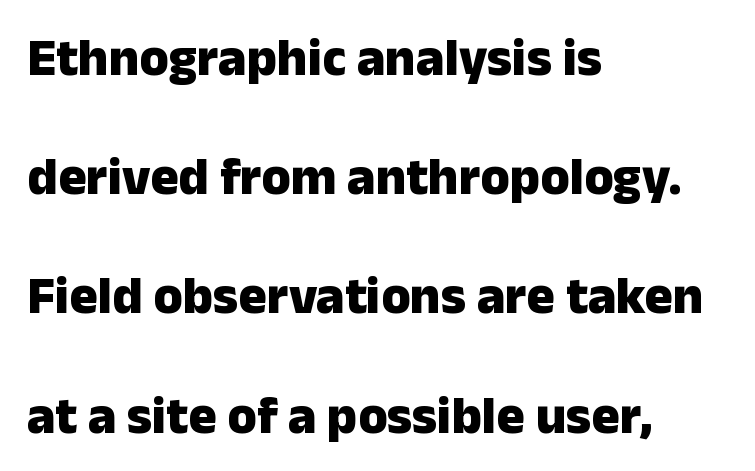
Q: Is the text bold? A: Yes.
Q: Is the text italic (slanted)? A: No, it is upright.
Q: Is the typeface a serif or a sans-serif typeface? A: Sans-serif.
Q: Is the text underlined? A: No.
Q: How is the paragraph aligned? A: Left-aligned.
Q: Is the spacing between letters normal or unusually wide? A: Normal.
Q: Is the spacing between lines tight, normal or loose? A: Loose.
Q: Width (condensed, normal, or wide)? A: Normal.
Q: Stroke contrast? A: Low.
Q: x-height? A: Medium.
Q: Monospaced? A: No.
